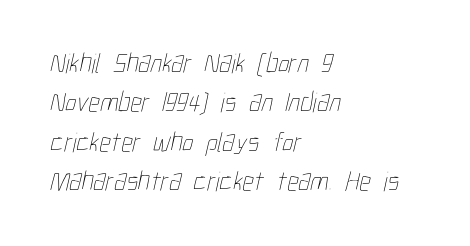
The image shows 28 px thin, condensed type; set left-aligned, normal line spacing (1.41x), normal letter spacing, not underlined; low stroke contrast and a medium x-height.
